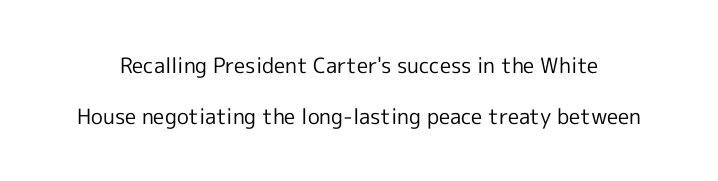
{"italic": "no", "bold": "no", "underline": "no", "line_spacing": "loose", "line_spacing_ratio": 2.41, "letter_spacing": "normal", "letter_spacing_em": 0.0, "glyph_px": 21}
